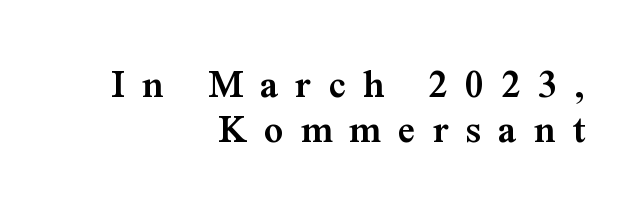
{"serif": "yes", "italic": "no", "bold": "semi", "weight": "semibold", "width": "normal", "stroke_contrast": "medium", "x_height": "medium", "monospaced": "no", "underline": "no", "align": "right", "line_spacing": "tight", "line_spacing_ratio": 1.07, "letter_spacing": "wide", "letter_spacing_em": 0.41, "glyph_px": 42}
